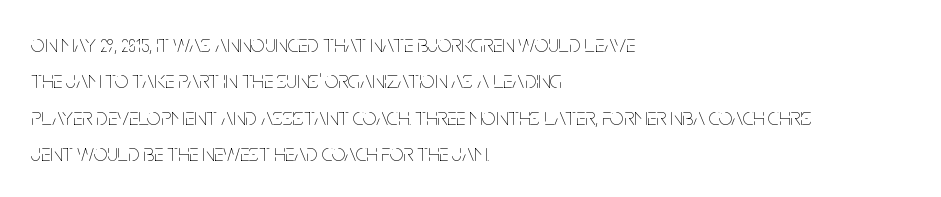
The foot of each line stays bare and open. These lines stack with their left ends in a neat column. Italic: no, the glyphs are upright roman. These lines sit exactly where default settings would place them.
